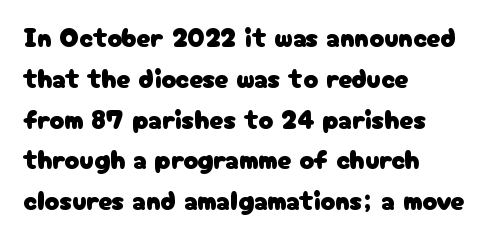
The image shows 27 px text type, upright; set left-aligned, normal line spacing (1.51x), normal letter spacing, not underlined.
